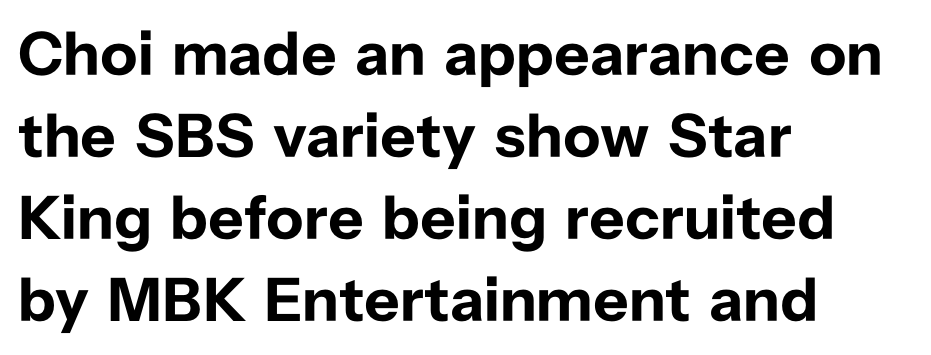
The image shows 62 px bold sans-serif type, upright; set left-aligned, normal line spacing (1.32x), normal letter spacing, not underlined; low stroke contrast and a medium x-height.
